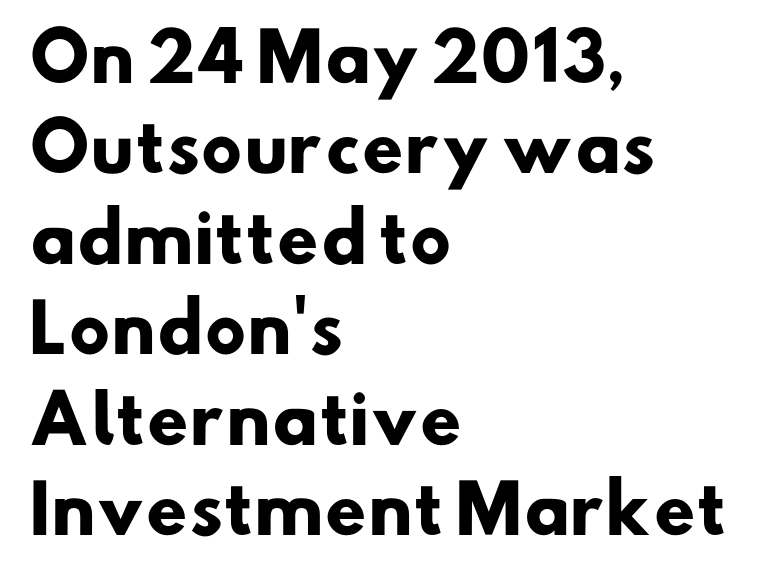
{"serif": "no", "bold": "yes", "weight": "heavy", "width": "normal", "stroke_contrast": "low", "x_height": "small", "monospaced": "no", "underline": "no", "align": "left", "line_spacing": "normal", "line_spacing_ratio": 1.37, "letter_spacing": "normal", "letter_spacing_em": 0.0, "glyph_px": 66}
